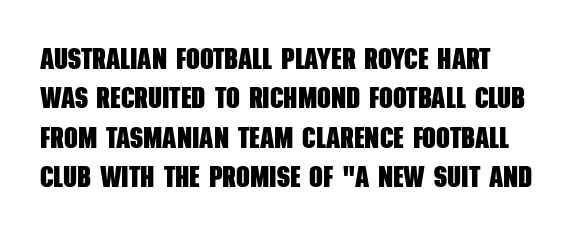
Underlining? Definitely not there. Here the glyphs are tracked normally, forming tight word shapes. Notice how thick the strokes are: this is what a full bold looks like. Notice how the passage keeps a crisp vertical edge on the left only. Note the varied advance widths — an 'i' is clearly narrower than an 'm'. Vertical spacing — default.
